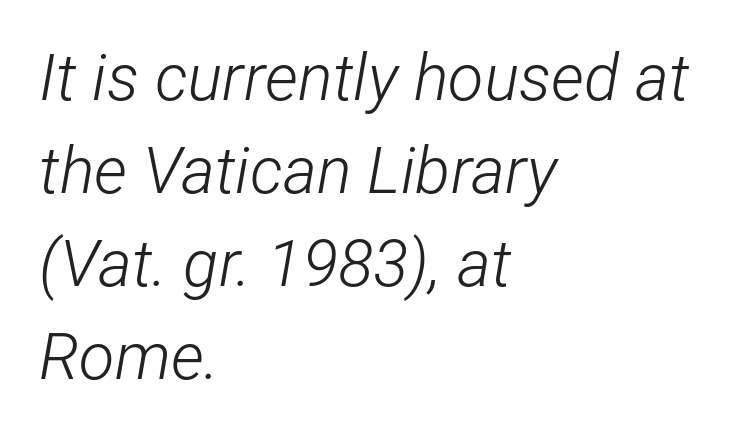
The image shows 65 px light, condensed type, italic (leaning right); set left-aligned, normal line spacing (1.43x), normal letter spacing, not underlined; low stroke contrast and a medium x-height.
